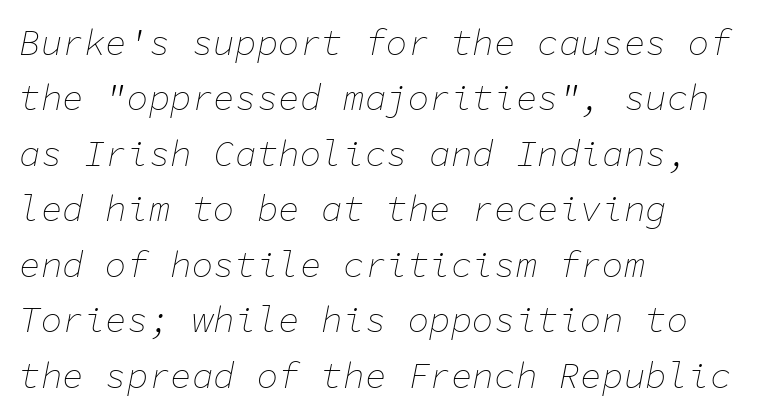
Q: Is the text bold? A: No.
Q: Is the text italic (slanted)? A: Yes, it leans right by about 11 degrees.
Q: Is the text underlined? A: No.
Q: How is the paragraph aligned? A: Left-aligned.
Q: Is the spacing between letters normal or unusually wide? A: Normal.
Q: Is the spacing between lines tight, normal or loose? A: Normal.
Q: Width (condensed, normal, or wide)? A: Normal.
Q: Stroke contrast? A: Low.
Q: x-height? A: Medium.
Q: Monospaced? A: Yes.
